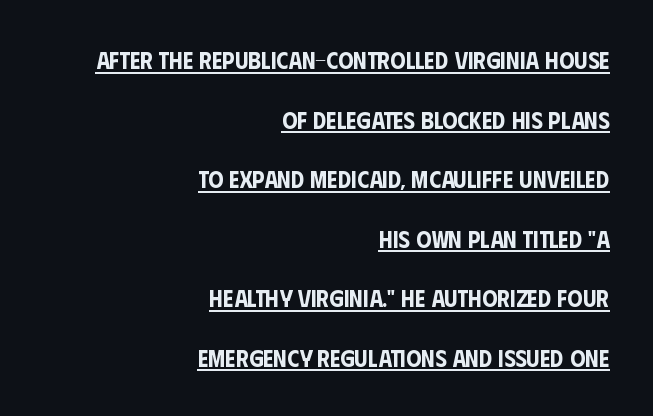
Q: Is the text italic (slanted)? A: No, it is upright.
Q: Is the text underlined? A: Yes.
Q: How is the paragraph aligned? A: Right-aligned.
Q: Is the spacing between letters normal or unusually wide? A: Normal.
Q: Is the spacing between lines tight, normal or loose? A: Loose.
